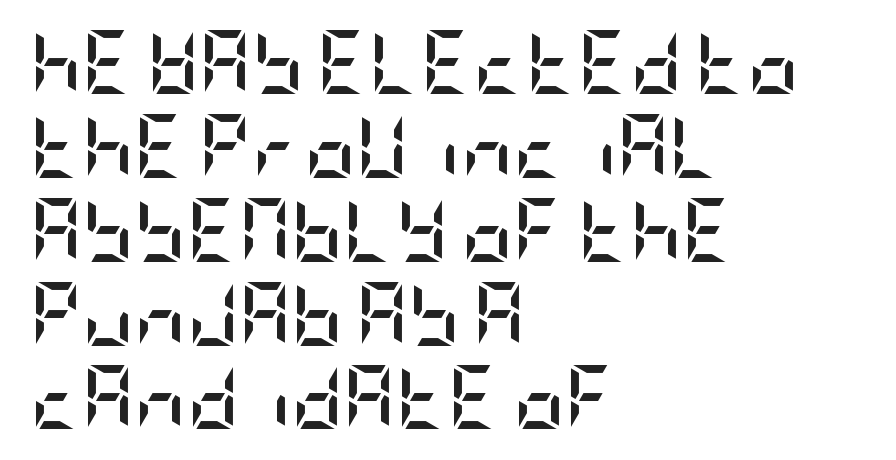
The image shows 64 px semibold, condensed sans-serif type, upright; set left-aligned, normal line spacing (1.31x), normal letter spacing, not underlined; low stroke contrast and a large x-height.
